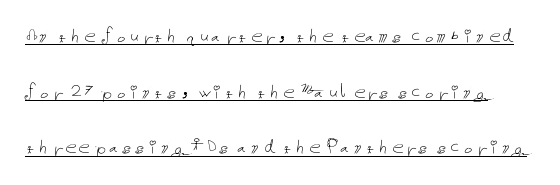
The image shows 23 px text type, upright; set loose line spacing (2.42x), normal letter spacing, underlined.
